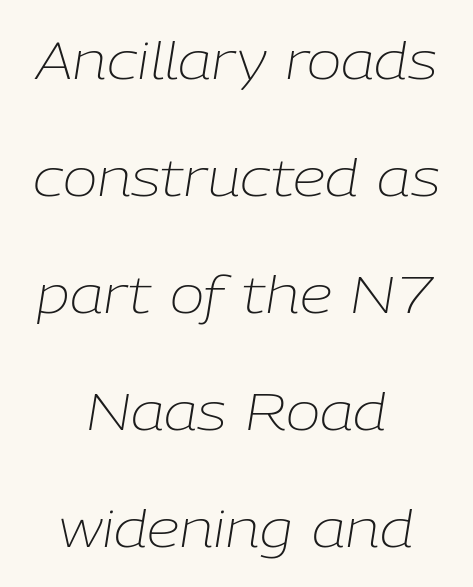
{"italic": "yes", "lean": "right", "slant_degrees": 9, "bold": "no", "weight": "light", "width": "normal", "stroke_contrast": "low", "x_height": "medium", "monospaced": "no", "underline": "no", "align": "center", "line_spacing": "loose", "line_spacing_ratio": 2.25, "letter_spacing": "normal", "letter_spacing_em": 0.0, "glyph_px": 52}
